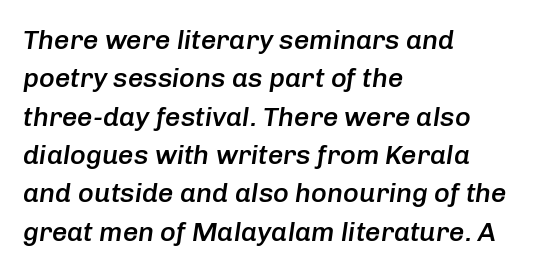
Baseline-to-baseline distance is the conventional proportion of letter height. Does the lettering tilt? It does — this is italic. Slightly chunky letters — semibold, I'd say, not full bold. What stands out about the letter spacing? Nothing — it is the standard amount.
